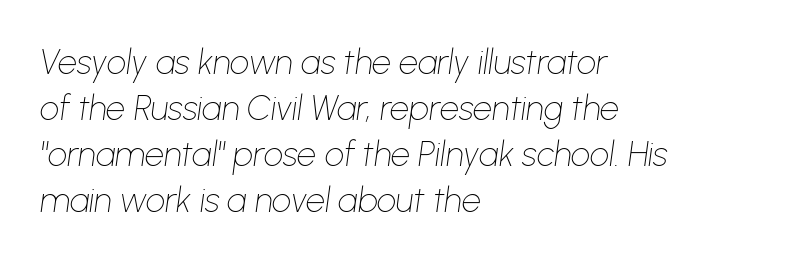
The image shows 34 px thin type, italic (leaning right); set left-aligned, normal line spacing (1.35x), normal letter spacing, not underlined; low stroke contrast and a medium x-height.
